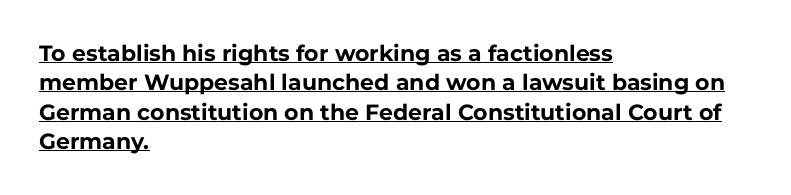
Q: Is the text bold? A: Yes.
Q: Is the text italic (slanted)? A: No, it is upright.
Q: Is the text underlined? A: Yes.
Q: How is the paragraph aligned? A: Left-aligned.
Q: Is the spacing between letters normal or unusually wide? A: Normal.
Q: Is the spacing between lines tight, normal or loose? A: Normal.
